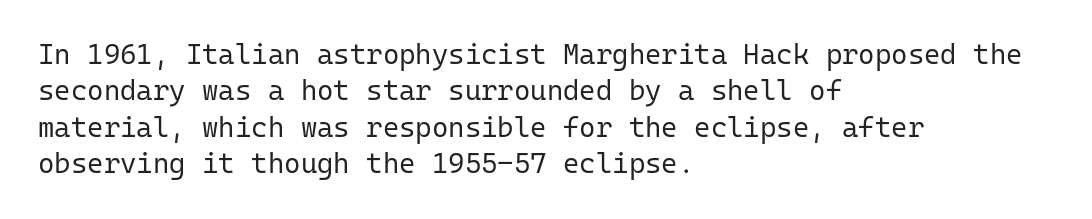
Q: Is the text bold? A: No.
Q: Is the text italic (slanted)? A: No, it is upright.
Q: Is the typeface a serif or a sans-serif typeface? A: Sans-serif.
Q: Is the text underlined? A: No.
Q: How is the paragraph aligned? A: Left-aligned.
Q: Is the spacing between letters normal or unusually wide? A: Normal.
Q: Is the spacing between lines tight, normal or loose? A: Normal.
Q: Width (condensed, normal, or wide)? A: Normal.
Q: Stroke contrast? A: Low.
Q: x-height? A: Medium.
Q: Monospaced? A: Yes.
